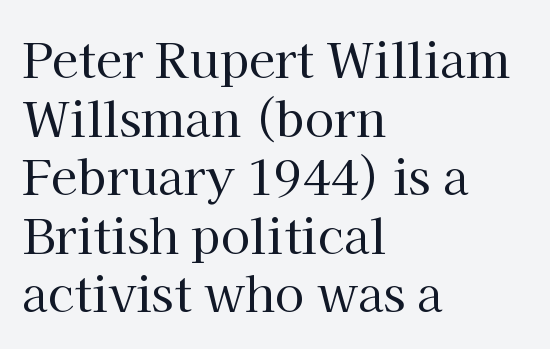
{"serif": "yes", "italic": "no", "bold": "no", "weight": "regular", "width": "normal", "stroke_contrast": "high", "x_height": "medium", "monospaced": "no", "underline": "no", "align": "left", "line_spacing_ratio": 1.22, "letter_spacing": "normal", "letter_spacing_em": 0.0, "glyph_px": 48}
